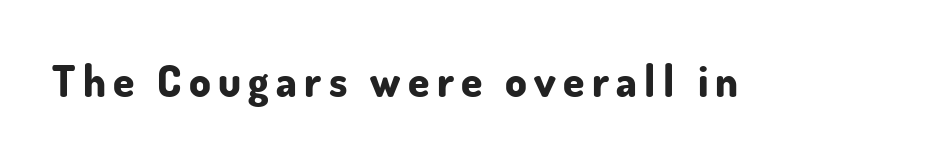
Glance below the letters and you will spot only blank space. Typographically, this falls in the sans-serif category. When letters stand straight like this, we call the style roman or upright. Looks like regular typesetting: each glyph gets only the width it needs. A full-strength bold gives these letters their thick strokes.
